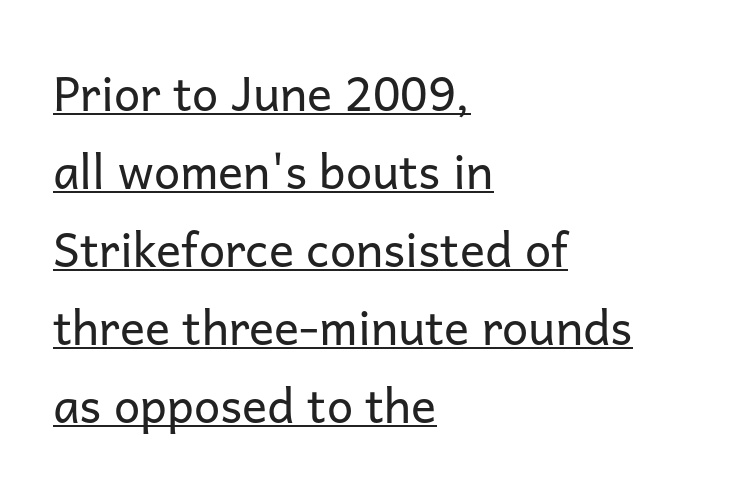
Q: Is the text bold? A: No.
Q: Is the text italic (slanted)? A: No, it is upright.
Q: Is the typeface a serif or a sans-serif typeface? A: Sans-serif.
Q: Is the text underlined? A: Yes.
Q: How is the paragraph aligned? A: Left-aligned.
Q: Is the spacing between letters normal or unusually wide? A: Normal.
Q: Is the spacing between lines tight, normal or loose? A: Normal.
Q: Width (condensed, normal, or wide)? A: Normal.
Q: Stroke contrast? A: Low.
Q: x-height? A: Medium.
Q: Monospaced? A: No.
